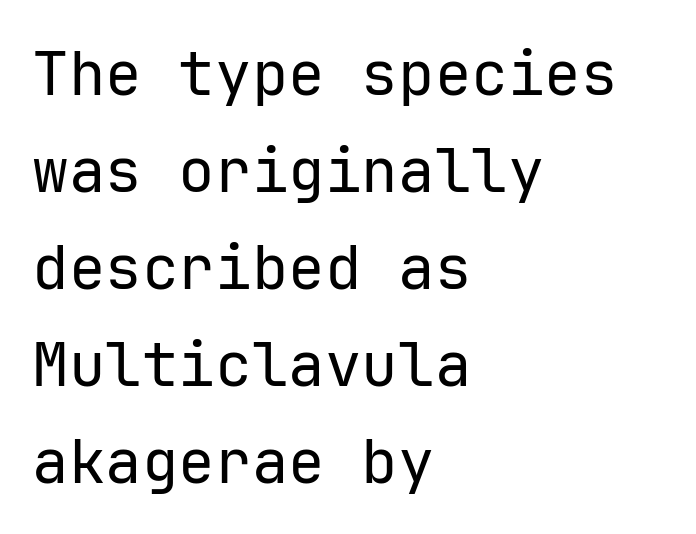
Q: Is the text bold? A: No.
Q: Is the text italic (slanted)? A: No, it is upright.
Q: Is the typeface a serif or a sans-serif typeface? A: Sans-serif.
Q: Is the text underlined? A: No.
Q: How is the paragraph aligned? A: Left-aligned.
Q: Is the spacing between letters normal or unusually wide? A: Normal.
Q: Is the spacing between lines tight, normal or loose? A: Normal.
Q: Width (condensed, normal, or wide)? A: Normal.
Q: Stroke contrast? A: Low.
Q: x-height? A: Medium.
Q: Monospaced? A: Yes.
